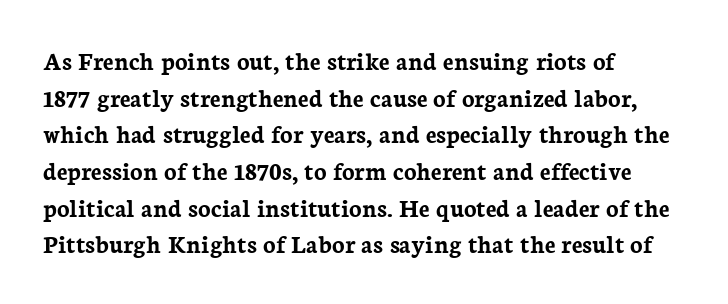
The image shows 26 px bold type, upright; set left-aligned, normal line spacing (1.41x), normal letter spacing, not underlined.
